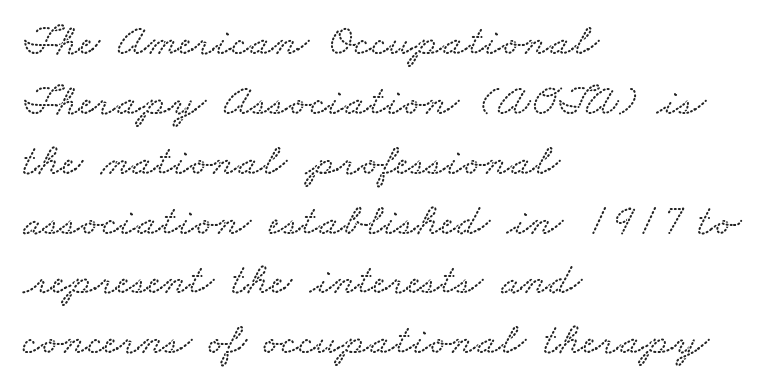
The image shows 45 px wide type; set left-aligned, normal line spacing (1.33x), normal letter spacing, not underlined; low stroke contrast and a small x-height.
